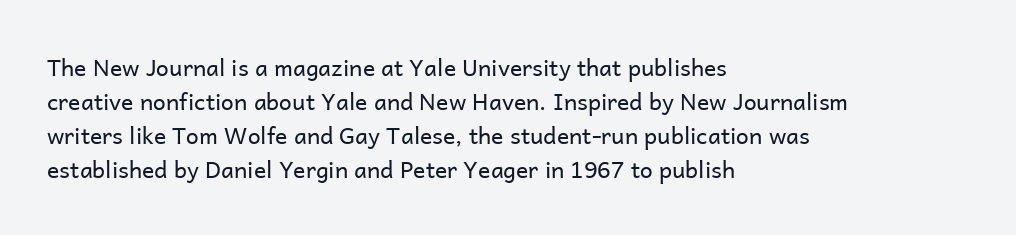
The image shows 23 px text type, upright; set left-aligned, normal line spacing (1.48x), normal letter spacing, not underlined.
